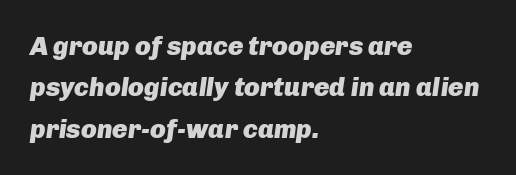
Q: Is the text bold? A: Yes.
Q: Is the text italic (slanted)? A: Yes, it leans right by about 8 degrees.
Q: Is the text underlined? A: No.
Q: How is the paragraph aligned? A: Left-aligned.
Q: Is the spacing between letters normal or unusually wide? A: Normal.
Q: Is the spacing between lines tight, normal or loose? A: Normal.
